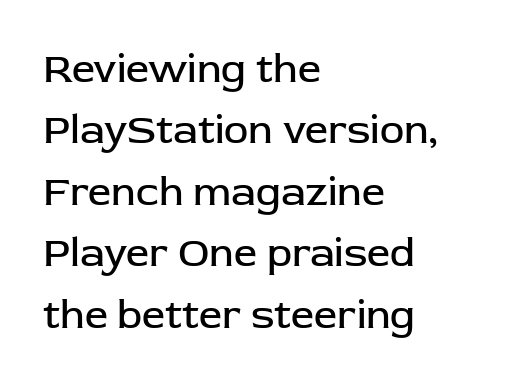
Here the designer chose a conventional face with non-uniform glyph widths. Nope, no serifs anywhere on these letters. The string is rendered with underlining switched off. The letters look calm and open, with moderate or lighter stems.
